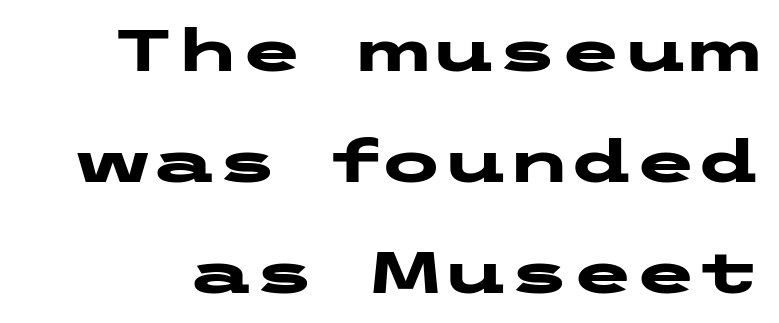
The image shows 58 px heavy, wide sans-serif type, upright; set loose line spacing (1.91x), normal letter spacing, not underlined; low stroke contrast and a medium x-height.
